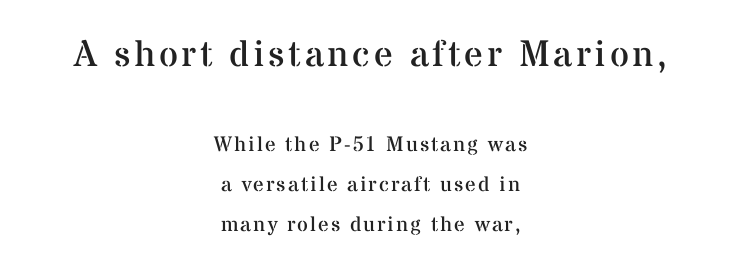
The image shows 37 px regular-weight serif type, upright; set centered, loose line spacing (1.92x), not underlined; the first (top) block is 1.76x larger; medium stroke contrast and a medium x-height.
